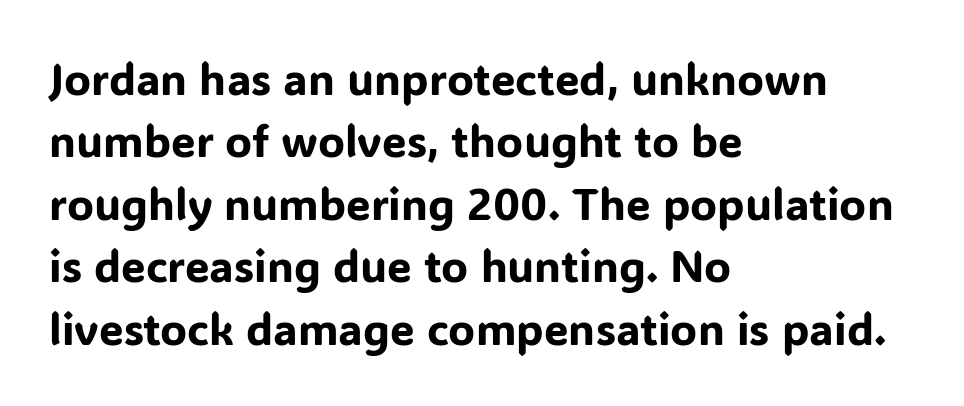
The image shows 44 px sans-serif type, upright; set left-aligned, normal line spacing (1.42x), normal letter spacing, not underlined; low stroke contrast and a medium x-height.
